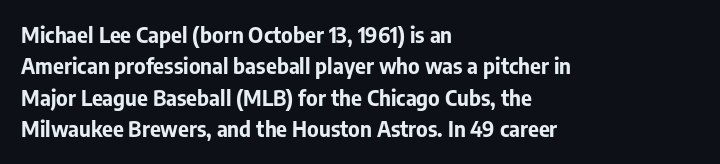
The image shows 21 px bold type, upright; set left-aligned, normal line spacing (1.5x), normal letter spacing, not underlined.
